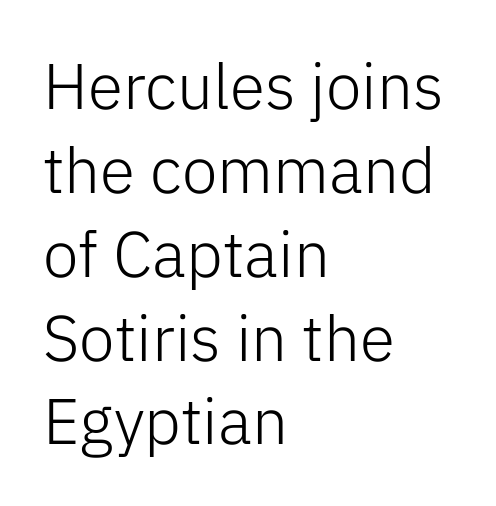
{"serif": "no", "italic": "no", "bold": "no", "weight": "light", "width": "normal", "stroke_contrast": "low", "x_height": "medium", "monospaced": "no", "underline": "no", "align": "left", "line_spacing": "normal", "line_spacing_ratio": 1.31, "letter_spacing": "normal", "letter_spacing_em": 0.0, "glyph_px": 64}
